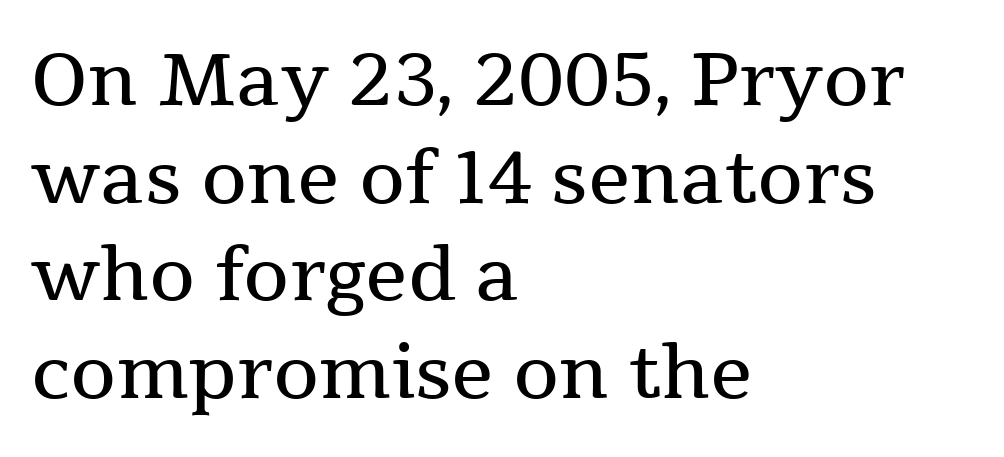
Q: Is the text bold? A: No.
Q: Is the text italic (slanted)? A: No, it is upright.
Q: Is the typeface a serif or a sans-serif typeface? A: Serif.
Q: Is the text underlined? A: No.
Q: How is the paragraph aligned? A: Left-aligned.
Q: Is the spacing between letters normal or unusually wide? A: Normal.
Q: Is the spacing between lines tight, normal or loose? A: Normal.
Q: Width (condensed, normal, or wide)? A: Normal.
Q: Stroke contrast? A: Medium.
Q: x-height? A: Medium.
Q: Monospaced? A: No.
